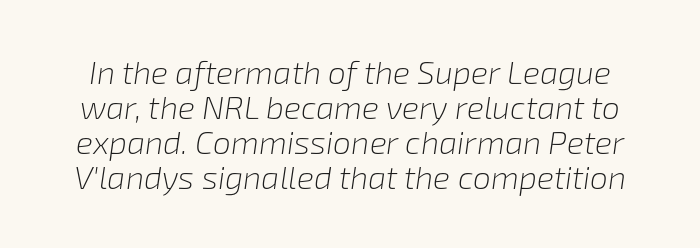
Q: Is the text bold? A: No.
Q: Is the text italic (slanted)? A: Yes, it leans right by about 8 degrees.
Q: Is the text underlined? A: No.
Q: Is the spacing between letters normal or unusually wide? A: Normal.
Q: Is the spacing between lines tight, normal or loose? A: Tight.
Q: Width (condensed, normal, or wide)? A: Normal.
Q: Stroke contrast? A: Low.
Q: x-height? A: Medium.
Q: Monospaced? A: No.
